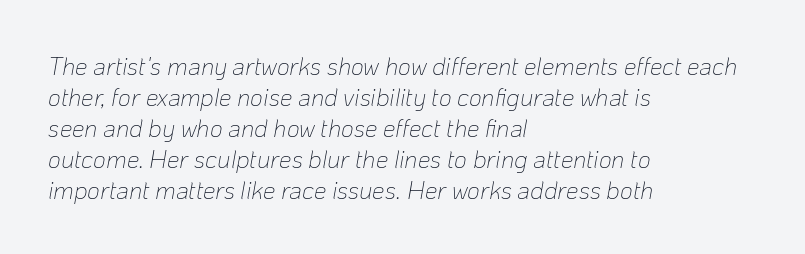
{"italic": "yes", "lean": "right", "slant_degrees": 10, "bold": "no", "underline": "no", "align": "left", "line_spacing_ratio": 1.24, "letter_spacing": "normal", "letter_spacing_em": 0.0, "glyph_px": 25}
